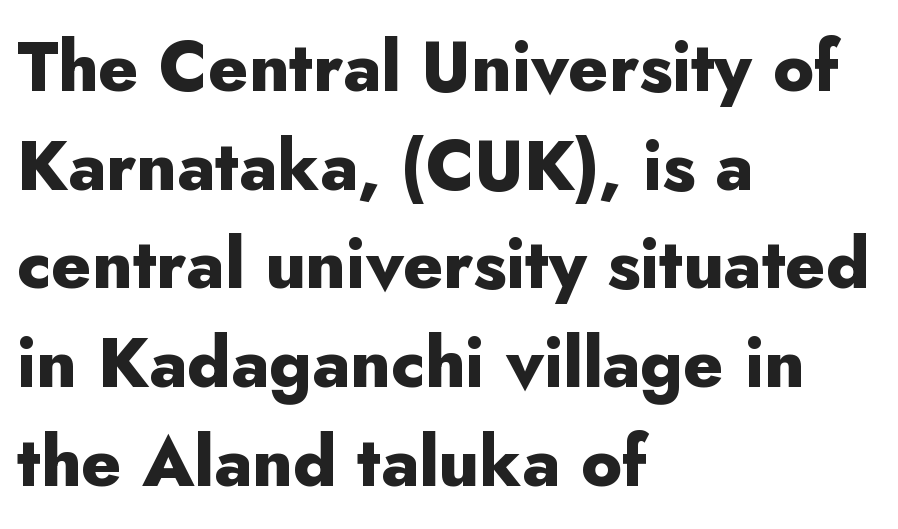
Q: Is the text bold? A: Yes.
Q: Is the text italic (slanted)? A: No, it is upright.
Q: Is the typeface a serif or a sans-serif typeface? A: Sans-serif.
Q: Is the text underlined? A: No.
Q: How is the paragraph aligned? A: Left-aligned.
Q: Is the spacing between letters normal or unusually wide? A: Normal.
Q: Is the spacing between lines tight, normal or loose? A: Normal.
Q: Width (condensed, normal, or wide)? A: Normal.
Q: Stroke contrast? A: Low.
Q: x-height? A: Small.
Q: Monospaced? A: No.
